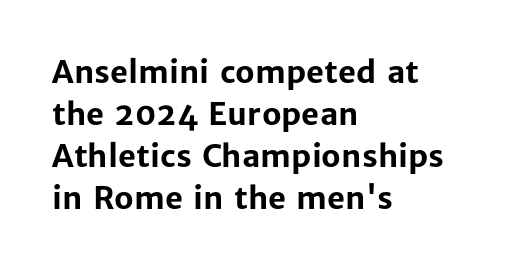
You can tell it's not italic because the verticals are truly vertical. The rows are spaced the way most documents space them. The type is set solid horizontally, with unmodified tracking. Clear beneath every line of the passage.
